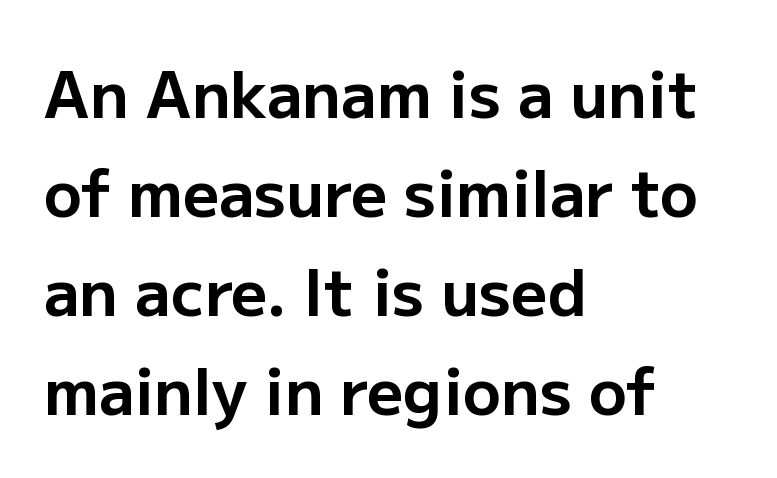
The face used here is a sans, in the tradition of grotesques and geometrics. Character widths vary here, with narrow letters taking less room than wide ones. The gaps between neighbouring characters are ordinary and unremarkable. The line-height multiplier appears to be the usual default. Rule under the text: the space is simply empty.
